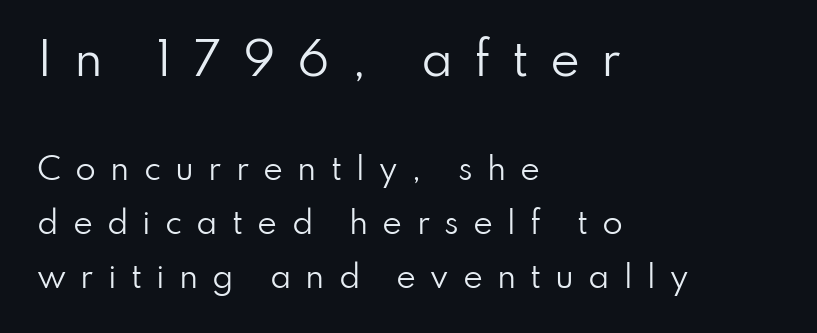
{"serif": "no", "italic": "no", "bold": "no", "weight": "regular", "width": "normal", "stroke_contrast": "low", "x_height": "small", "monospaced": "no", "underline": "no", "align": "left", "line_spacing_ratio": 1.8, "letter_spacing": "wide", "letter_spacing_em": 0.47, "larger_block": "first", "size_ratio": 1.5, "glyph_px": 45}
